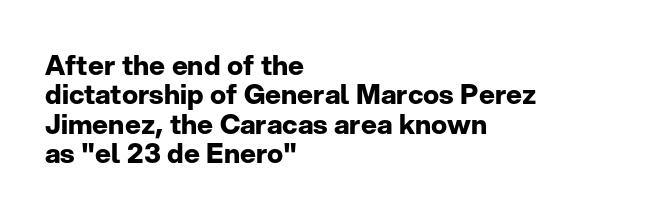
The image shows 27 px bold type, upright; set left-aligned, tight line spacing (1.09x), normal letter spacing, not underlined.
